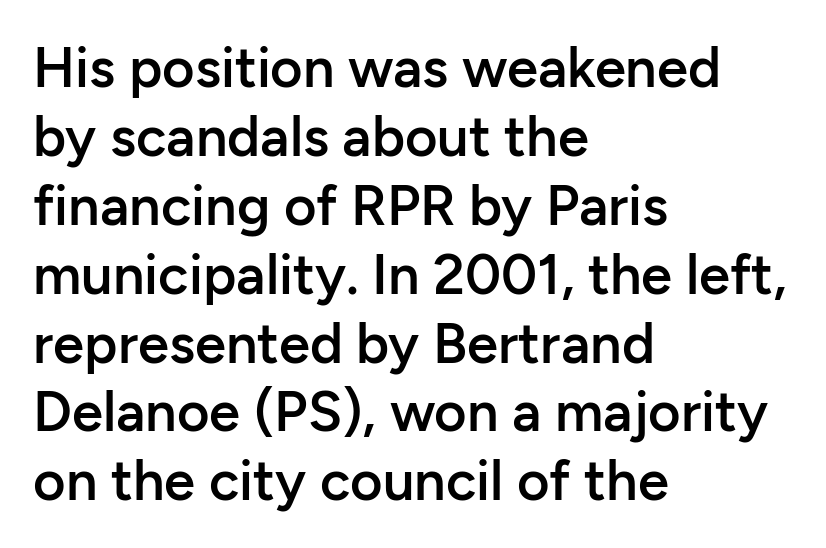
Q: Is the text bold? A: Semi-bold.
Q: Is the text italic (slanted)? A: No, it is upright.
Q: Is the typeface a serif or a sans-serif typeface? A: Sans-serif.
Q: Is the text underlined? A: No.
Q: How is the paragraph aligned? A: Left-aligned.
Q: Is the spacing between letters normal or unusually wide? A: Normal.
Q: Width (condensed, normal, or wide)? A: Normal.
Q: Stroke contrast? A: Low.
Q: x-height? A: Medium.
Q: Monospaced? A: No.
